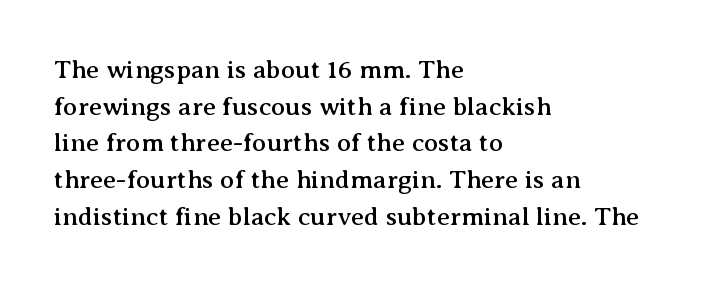
{"italic": "no", "underline": "no", "align": "left", "line_spacing": "normal", "line_spacing_ratio": 1.41, "letter_spacing": "normal", "letter_spacing_em": 0.0, "glyph_px": 26}
